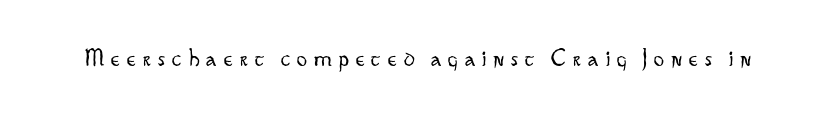
Letter spacing: wide. Anything drawn beneath the words? Only blank space. The font's upright variant was chosen for this text. The characters are drawn with everyday or finer stroke widths.
